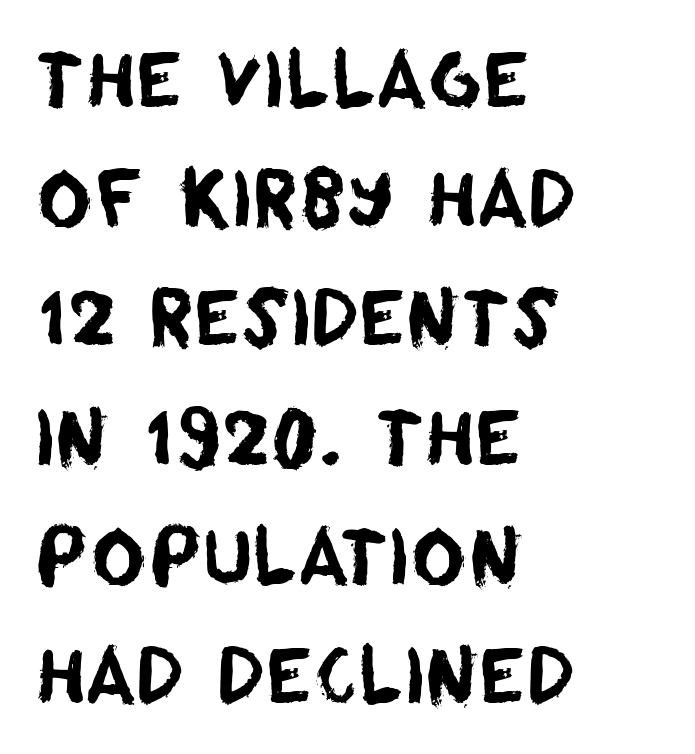
A typesetter would call this leading conventional body-copy spacing. Look at the tracking — it's just the regular setting, nothing added. The typeface chosen for these lines omits serifs. Each row of text sits above clean, open space. Here the designer chose a conventional face with non-uniform glyph widths. The rag falls on the right side of this text block.
